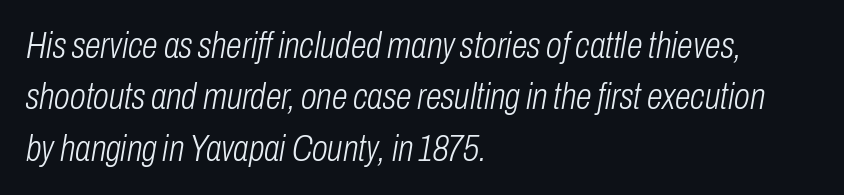
The image shows 36 px light, condensed type, italic (leaning right); set left-aligned, normal line spacing (1.43x), normal letter spacing, not underlined; low stroke contrast and a medium x-height.
